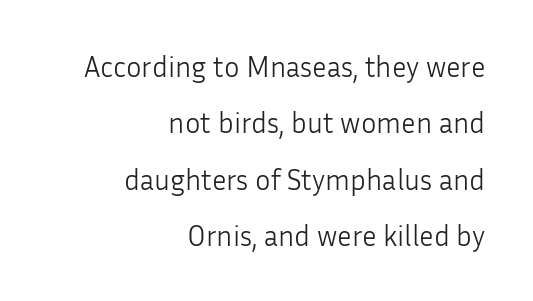
The image shows 29 px light sans-serif type, upright; set right-aligned, loose line spacing (1.94x), normal letter spacing, not underlined; low stroke contrast and a medium x-height.
